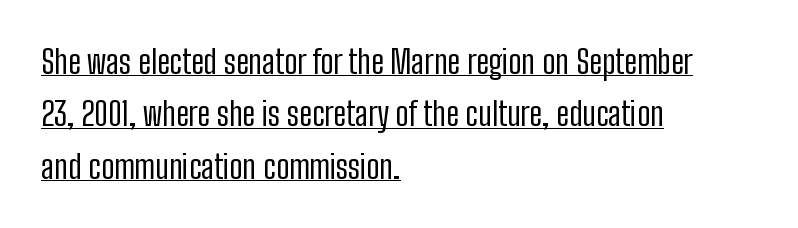
{"serif": "no", "italic": "no", "bold": "no", "weight": "regular", "width": "condensed", "stroke_contrast": "low", "x_height": "medium", "monospaced": "no", "underline": "yes", "align": "left", "line_spacing": "normal", "line_spacing_ratio": 1.59, "letter_spacing": "normal", "letter_spacing_em": 0.0, "glyph_px": 33}
